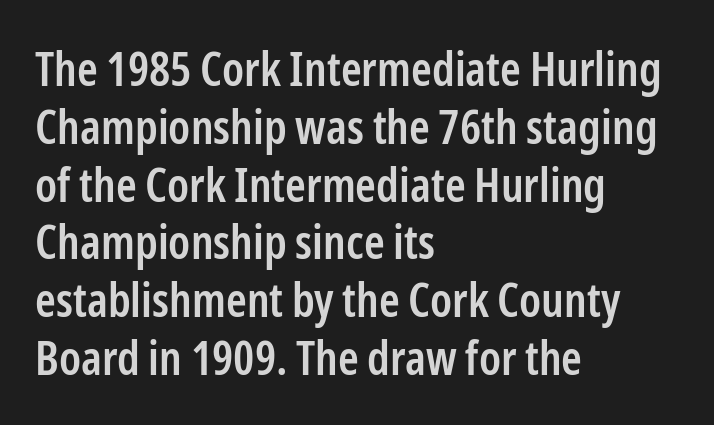
There is no visible air inserted between adjacent glyphs. In terms of posture, this sample is upright. Do the characters align in a grid? No, the font is proportional. The words here are not underlined. Regarding serifs, this sample does without them. Notice the strokes are somewhat thickened but not fully heavy: this is a semibold.
